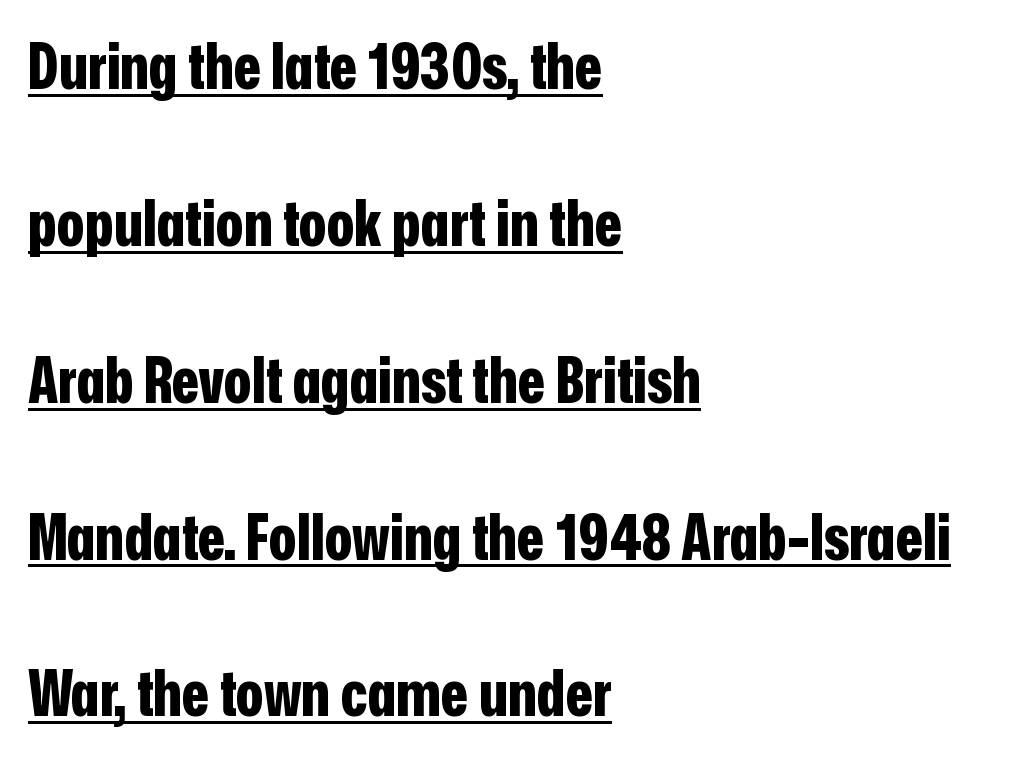
The image shows 63 px bold, condensed sans-serif type, upright; set left-aligned, loose line spacing (2.49x), normal letter spacing, underlined; low stroke contrast and a medium x-height.
